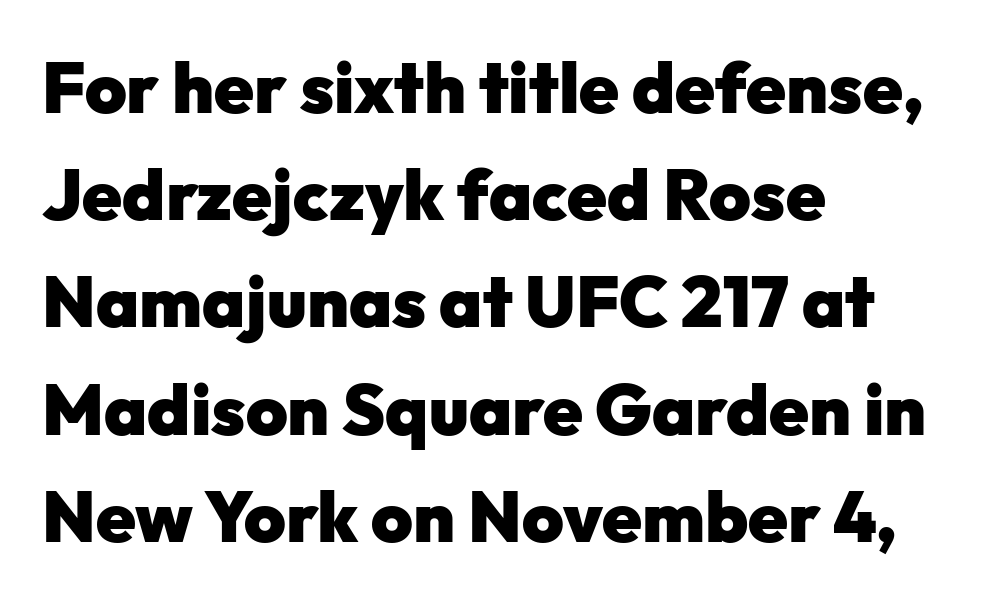
{"serif": "no", "italic": "no", "bold": "yes", "weight": "heavy", "width": "normal", "stroke_contrast": "low", "x_height": "medium", "monospaced": "no", "underline": "no", "align": "left", "line_spacing": "normal", "line_spacing_ratio": 1.51, "letter_spacing": "normal", "letter_spacing_em": 0.0, "glyph_px": 71}
